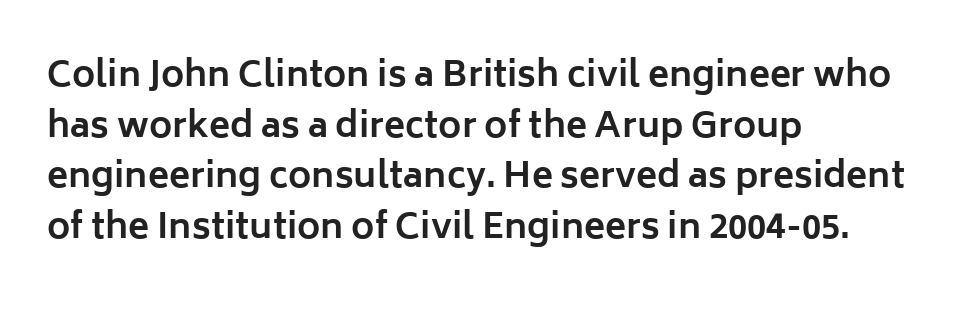
{"serif": "no", "italic": "no", "bold": "yes", "weight": "bold", "width": "normal", "stroke_contrast": "low", "x_height": "medium", "monospaced": "no", "underline": "no", "align": "left", "line_spacing": "normal", "line_spacing_ratio": 1.45, "letter_spacing": "normal", "letter_spacing_em": 0.0, "glyph_px": 35}
